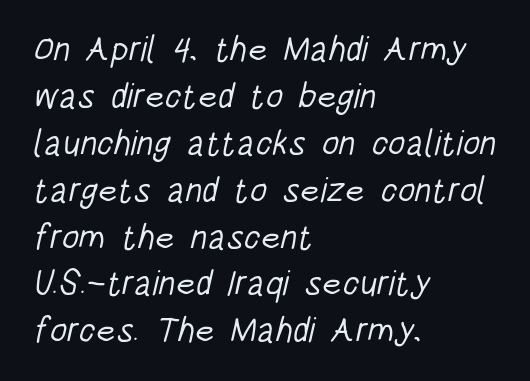
Q: Is the text bold? A: No.
Q: Is the typeface a serif or a sans-serif typeface? A: Sans-serif.
Q: Is the text underlined? A: No.
Q: How is the paragraph aligned? A: Left-aligned.
Q: Is the spacing between letters normal or unusually wide? A: Normal.
Q: Is the spacing between lines tight, normal or loose? A: Normal.
Q: Width (condensed, normal, or wide)? A: Condensed.
Q: Stroke contrast? A: Low.
Q: x-height? A: Large.
Q: Monospaced? A: No.
